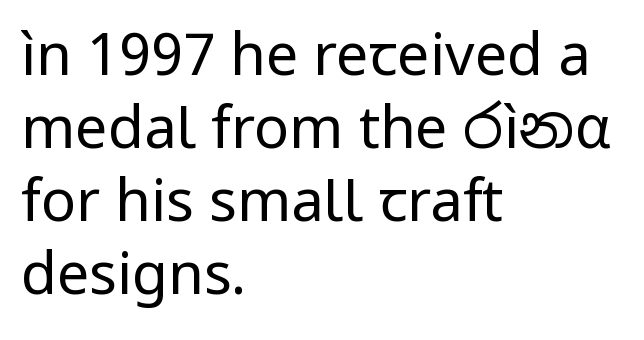
Weight: in the light-to-regular range. Check where the strokes stop: nothing finishes them off — pure sans. Only glyphs here, with clear space below each row. Evenly set lines give the paragraph a standard silhouette.
